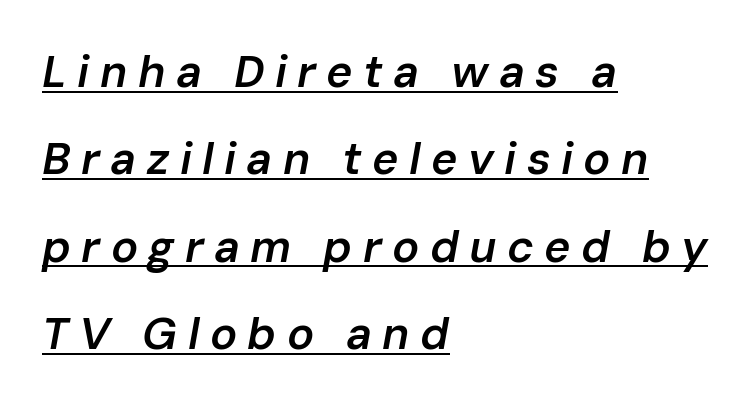
Q: Is the text bold? A: Semi-bold.
Q: Is the text italic (slanted)? A: Yes, it leans right by about 10 degrees.
Q: Is the text underlined? A: Yes.
Q: How is the paragraph aligned? A: Left-aligned.
Q: Is the spacing between letters normal or unusually wide? A: Unusually wide.
Q: Is the spacing between lines tight, normal or loose? A: Loose.
Q: Width (condensed, normal, or wide)? A: Normal.
Q: Stroke contrast? A: Low.
Q: x-height? A: Medium.
Q: Monospaced? A: No.
